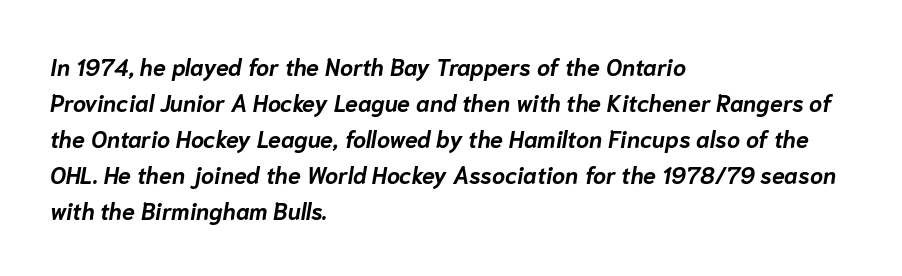
The text block is weighted toward the left margin, trailing off unevenly rightward. Strokes here are thick enough to call this a true bold. Words appear dense and cohesive because spacing is normal. Posture: slanted.
